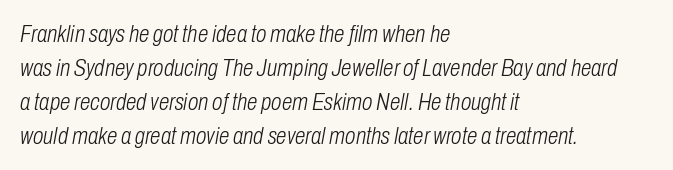
{"italic": "yes", "lean": "right", "slant_degrees": 10, "bold": "no", "underline": "no", "align": "left", "line_spacing": "normal", "line_spacing_ratio": 1.41, "letter_spacing": "normal", "letter_spacing_em": 0.0, "glyph_px": 24}
